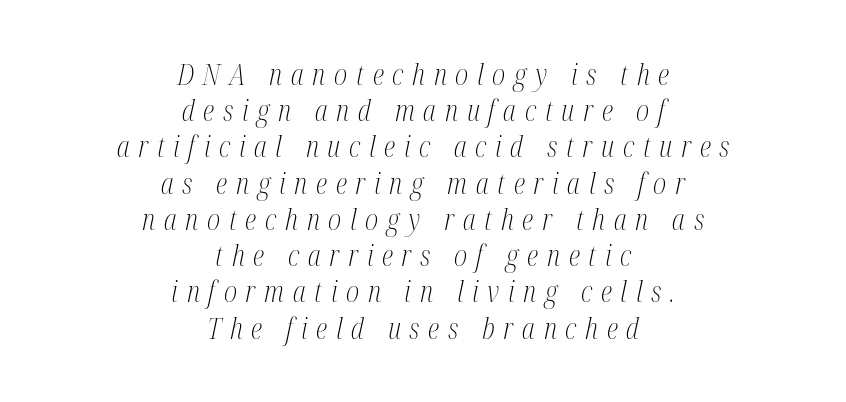
Unmarked baselines from the first word to the last. These lines were composed using italics. A light-to-regular cut is what we see here. Proportional: the letters do not fall into vertical columns.
